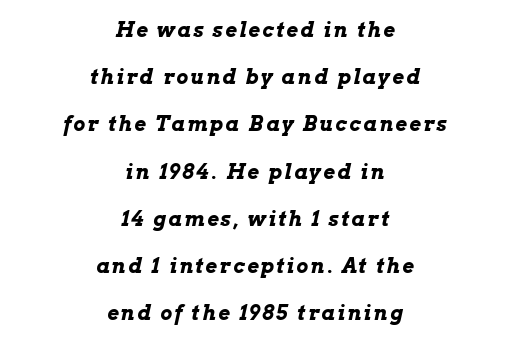
{"italic": "yes", "lean": "right", "slant_degrees": 13, "bold": "yes", "underline": "no", "align": "center", "line_spacing": "loose", "line_spacing_ratio": 2.36, "glyph_px": 20}
